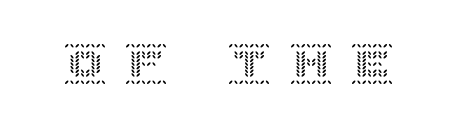
The image shows 42 px text type, upright; set unusually wide letter spacing (+0.47 em), not underlined; a large x-height.
